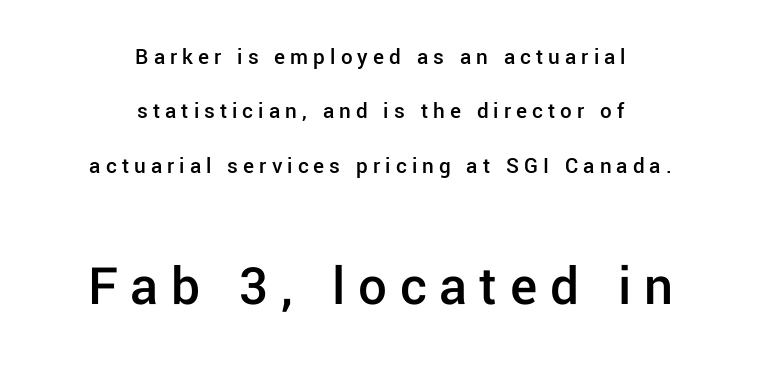
Check where the strokes stop: nothing finishes them off — pure sans. The font is running at a semibold setting, under full bold. Is this a fixed-width face? No — the glyphs have proportional, varying widths. A clean baseline with only descenders dipping below it. The tracking reads as deliberately expanded to a designer's eye. If you measured baseline to baseline, you'd find a long distance.
